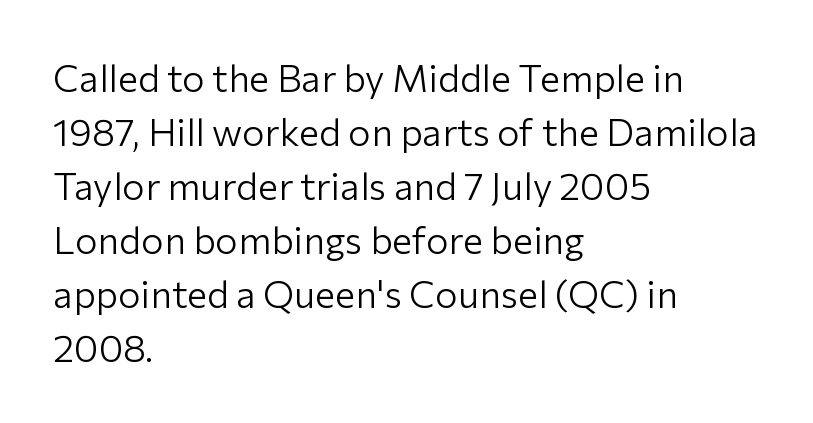
{"serif": "no", "italic": "no", "bold": "no", "weight": "light", "width": "normal", "stroke_contrast": "low", "x_height": "medium", "monospaced": "no", "underline": "no", "align": "left", "line_spacing": "normal", "line_spacing_ratio": 1.42, "letter_spacing": "normal", "letter_spacing_em": 0.0, "glyph_px": 38}
